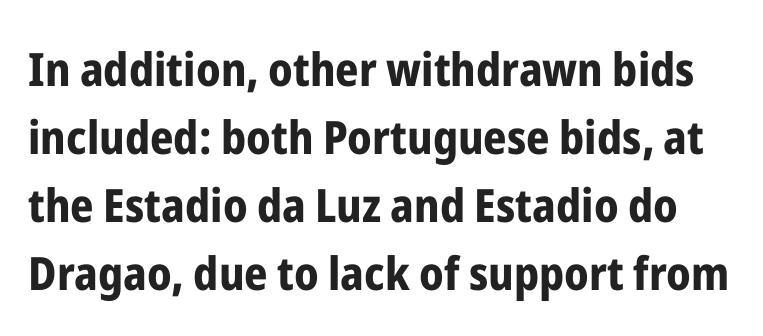
Pretty heavy lettering here — definitely bold. No extra tracking has been applied to these lines. These lines are rendered in a variable-pitch font. This is roman type, the default non-slanted kind.
